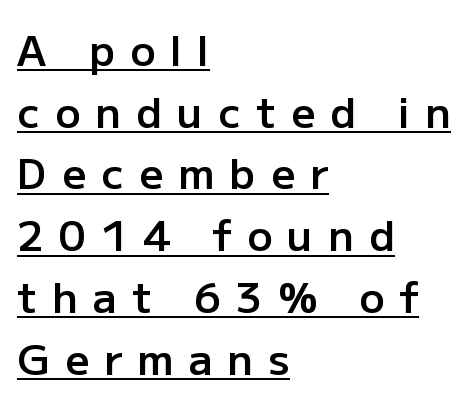
The image shows 42 px semibold sans-serif type, upright; set left-aligned, normal line spacing (1.47x), unusually wide letter spacing (+0.36 em), underlined; low stroke contrast and a medium x-height.
